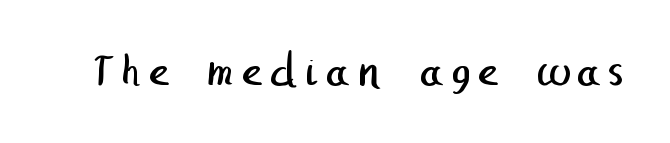
Unbolded letterforms with no extra heft. Unlike a traditional serif, this face leaves its strokes unadorned. A bare baseline throughout the passage.
